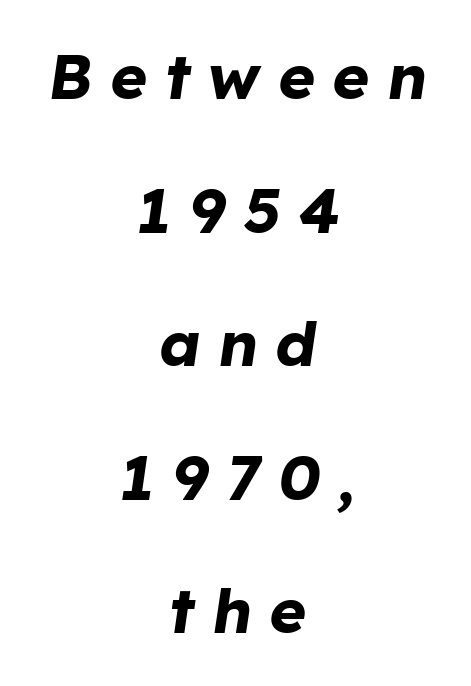
You could not count columns in this text — the font is proportionally spaced. Caption: multi-line text, centered on the measure. Descender tails drop into unmarked territory. Summary of weight: heavy, a full bold. Compared with typical paragraphs, the rows here are farther apart. Notice how the stems are inclined rather than vertical — that's the hallmark of italics.
